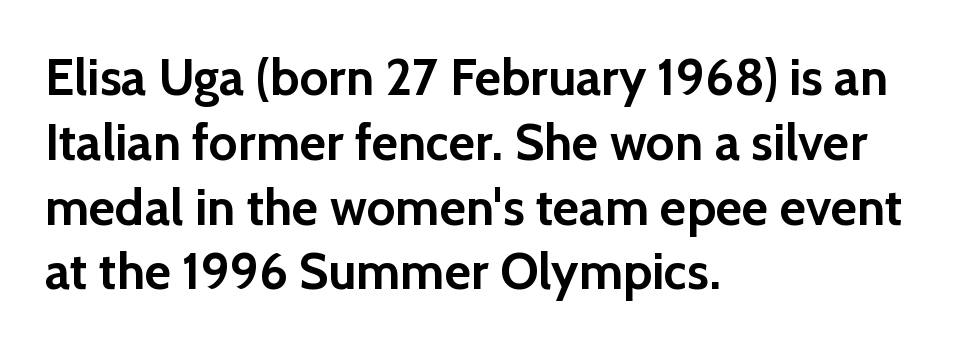
The space beneath each line is pristine and unruled. Summary of weight: heavy, a full bold. Interline gaps are of average width in this sample. Tracking here is standard; glyphs follow each other at the usual distance. Casual observation: everything's shoved over to the left. Vertical strokes here are truly vertical.
